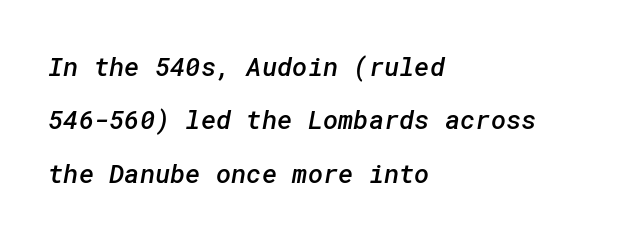
{"bold": "semi", "underline": "no", "align": "left", "line_spacing": "loose", "line_spacing_ratio": 2.05, "letter_spacing": "normal", "letter_spacing_em": 0.0, "glyph_px": 26}
